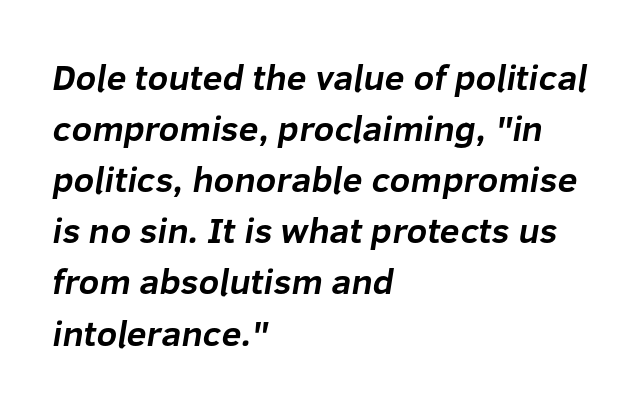
Q: Is the text bold? A: Yes.
Q: Is the typeface a serif or a sans-serif typeface? A: Sans-serif.
Q: Is the text underlined? A: No.
Q: How is the paragraph aligned? A: Left-aligned.
Q: Is the spacing between letters normal or unusually wide? A: Normal.
Q: Is the spacing between lines tight, normal or loose? A: Normal.
Q: Width (condensed, normal, or wide)? A: Normal.
Q: Stroke contrast? A: Low.
Q: x-height? A: Medium.
Q: Monospaced? A: No.
